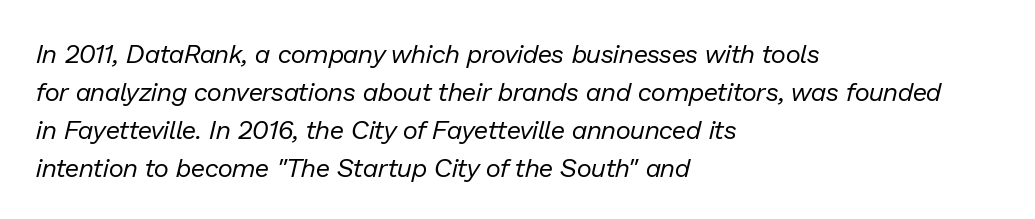
{"italic": "yes", "lean": "right", "slant_degrees": 13, "bold": "no", "underline": "no", "align": "left", "line_spacing": "normal", "line_spacing_ratio": 1.46, "letter_spacing": "normal", "letter_spacing_em": 0.0, "glyph_px": 26}
